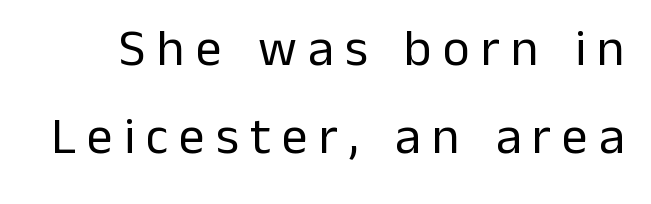
A sans-serif font was chosen for this passage. Loose tracking; the words dissolve into strings of separated letters. A normal amount of white space separates one row of letters from the next. These lines are rendered in a variable-pitch font. In terms of posture, this sample is upright.
